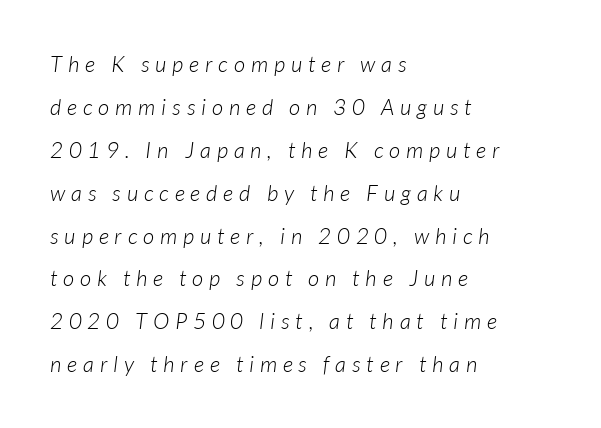
The image shows 22 px text type, italic (leaning right); set left-aligned, loose line spacing (1.95x), unusually wide letter spacing (+0.27 em), not underlined.
